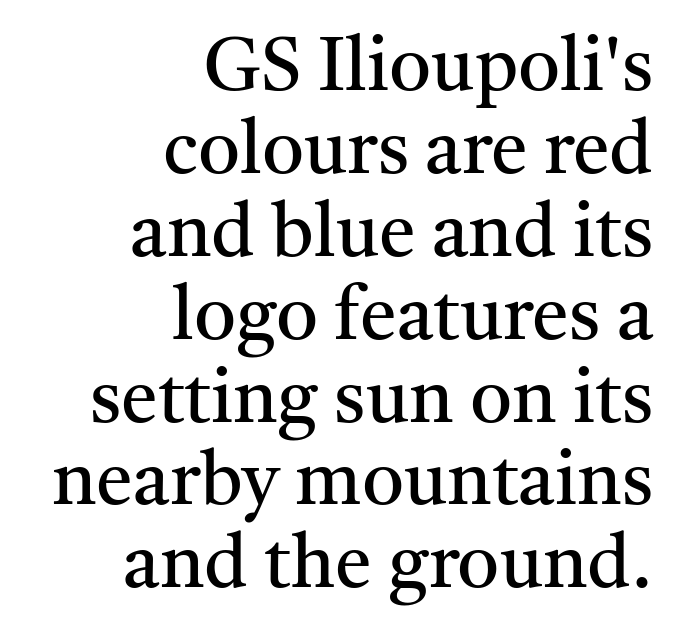
The image shows 74 px regular-weight serif type, upright; set right-aligned, tight line spacing (1.12x), normal letter spacing, not underlined; medium stroke contrast and a medium x-height.
